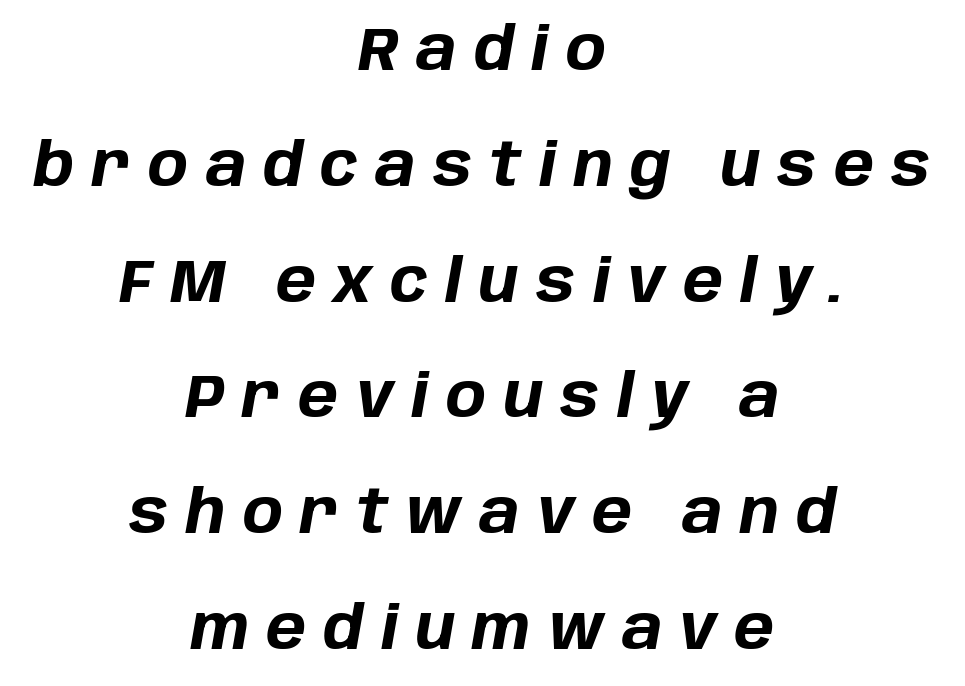
{"italic": "yes", "lean": "right", "slant_degrees": 10, "bold": "yes", "weight": "bold", "width": "normal", "stroke_contrast": "low", "x_height": "large", "monospaced": "no", "underline": "no", "align": "center", "line_spacing": "loose", "line_spacing_ratio": 1.93, "letter_spacing": "wide", "letter_spacing_em": 0.29, "glyph_px": 60}
